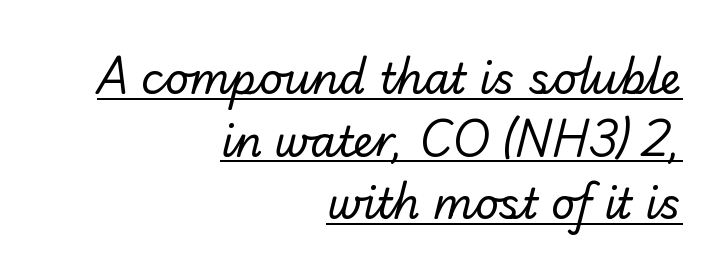
{"serif": "no", "bold": "no", "weight": "regular", "width": "normal", "stroke_contrast": "low", "x_height": "small", "monospaced": "no", "underline": "yes", "align": "right", "line_spacing": "normal", "line_spacing_ratio": 1.49, "letter_spacing": "normal", "letter_spacing_em": 0.0, "glyph_px": 42}
